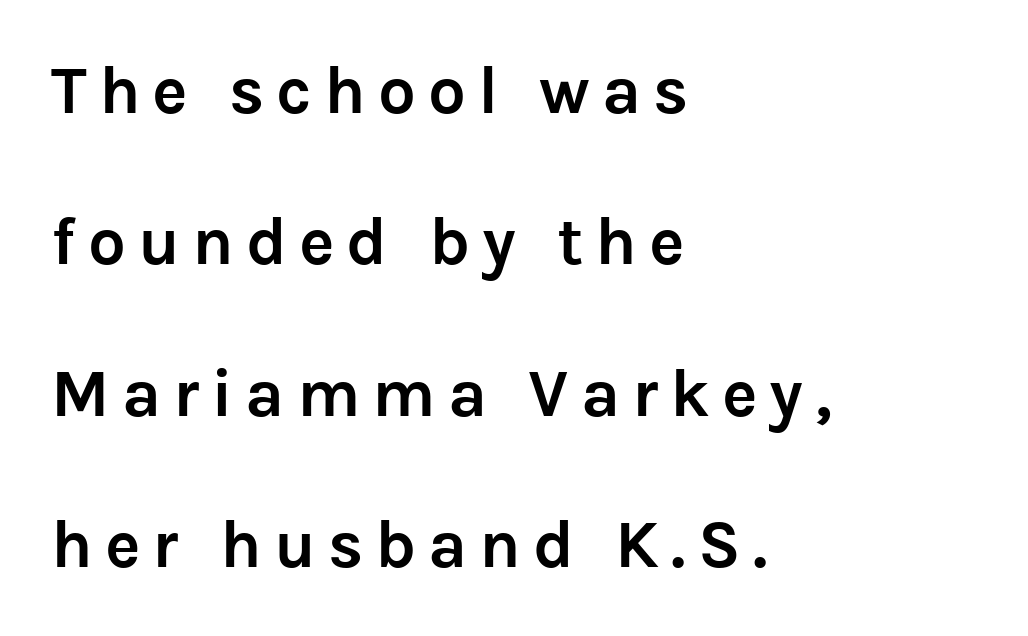
The type family on display is of the sans-serif kind. The typography opts for an upright posture over an oblique one. Compared with typical paragraphs, the rows here are farther apart. On the weight axis this lands at bold, roughly 700.
